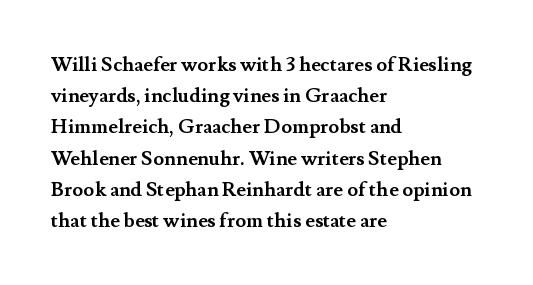
{"italic": "no", "bold": "yes", "underline": "no", "align": "left", "line_spacing": "normal", "line_spacing_ratio": 1.56, "letter_spacing": "normal", "letter_spacing_em": 0.0, "glyph_px": 20}
